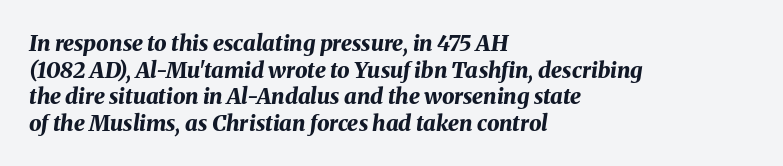
Q: Is the text bold? A: Yes.
Q: Is the text italic (slanted)? A: Yes, it leans right by about 8 degrees.
Q: Is the text underlined? A: No.
Q: How is the paragraph aligned? A: Left-aligned.
Q: Is the spacing between letters normal or unusually wide? A: Normal.
